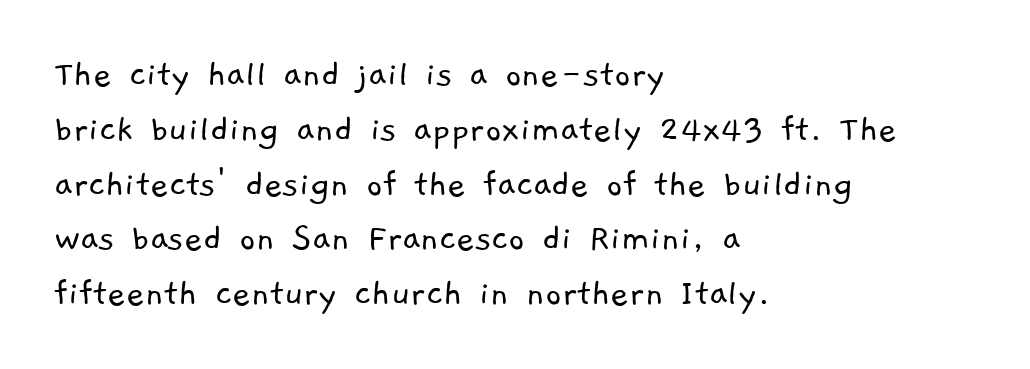
Typographically, this falls in the sans-serif category. Proportional: the letters do not fall into vertical columns. The face looks like a standard text weight, possibly lighter. Any mark beneath the type? The region is blank. Here the glyphs are tracked normally, forming tight word shapes. Which margin do the lines hug? The left one — the right edge is uneven.
